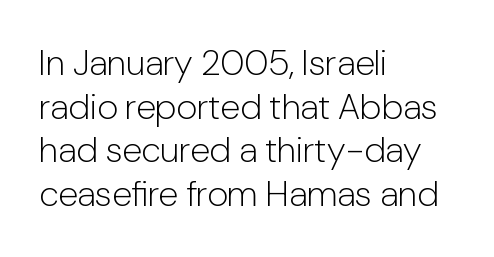
The image shows 36 px light sans-serif type, upright; set left-aligned, line spacing 1.21x, normal letter spacing, not underlined; low stroke contrast and a medium x-height.
